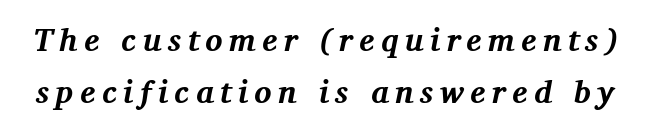
Q: Is the text bold? A: Yes.
Q: Is the text italic (slanted)? A: Yes, it leans right by about 11 degrees.
Q: Is the typeface a serif or a sans-serif typeface? A: Serif.
Q: Is the text underlined? A: No.
Q: Is the spacing between letters normal or unusually wide? A: Unusually wide.
Q: Is the spacing between lines tight, normal or loose? A: Normal.
Q: Width (condensed, normal, or wide)? A: Normal.
Q: Stroke contrast? A: Medium.
Q: x-height? A: Medium.
Q: Monospaced? A: No.
